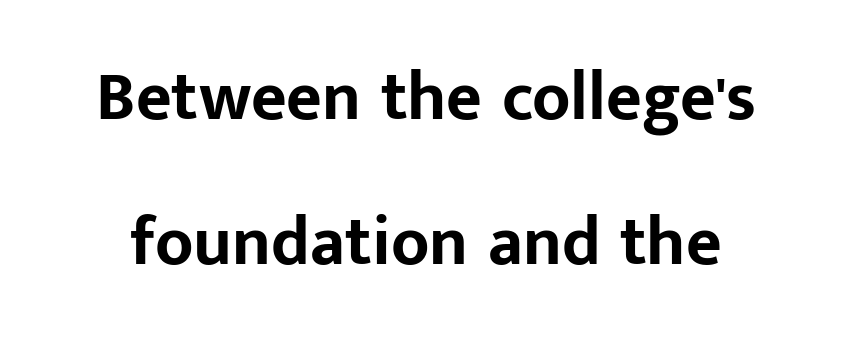
{"serif": "no", "italic": "no", "bold": "yes", "weight": "bold", "width": "normal", "stroke_contrast": "low", "x_height": "medium", "monospaced": "no", "underline": "no", "line_spacing": "loose", "line_spacing_ratio": 2.1, "letter_spacing": "normal", "letter_spacing_em": 0.0, "glyph_px": 69}
